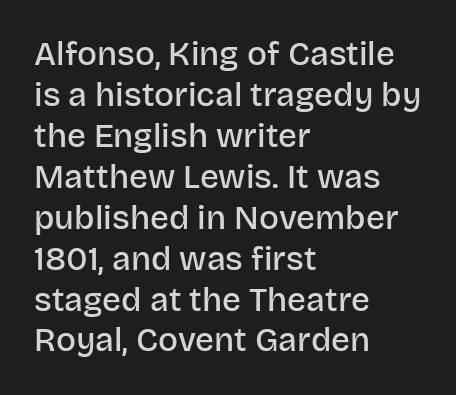
The image shows 33 px semibold sans-serif type, upright; set left-aligned, line spacing 1.24x, normal letter spacing, not underlined; low stroke contrast and a large x-height.
